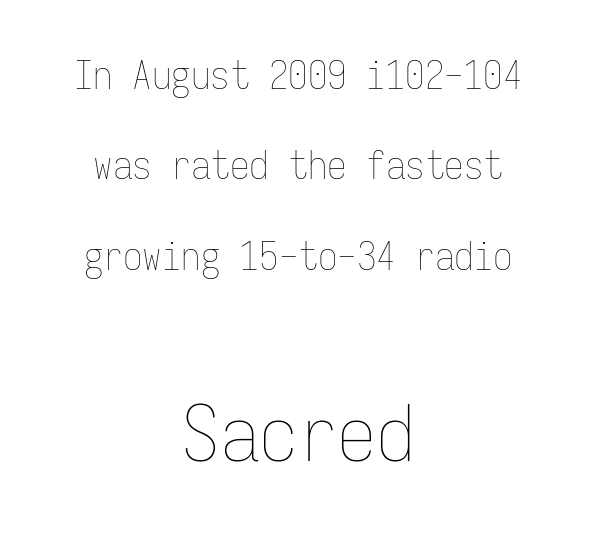
Q: Is the text bold? A: No.
Q: Is the text italic (slanted)? A: No, it is upright.
Q: Is the text underlined? A: No.
Q: How is the paragraph aligned? A: Centered.
Q: Is the spacing between letters normal or unusually wide? A: Normal.
Q: Is the spacing between lines tight, normal or loose? A: Loose.
Q: Which block of text is set in a larger size, the first (top) or the second (bottom)? A: The second (bottom) one.
Q: Width (condensed, normal, or wide)? A: Condensed.
Q: Stroke contrast? A: Low.
Q: x-height? A: Medium.
Q: Monospaced? A: Yes.
